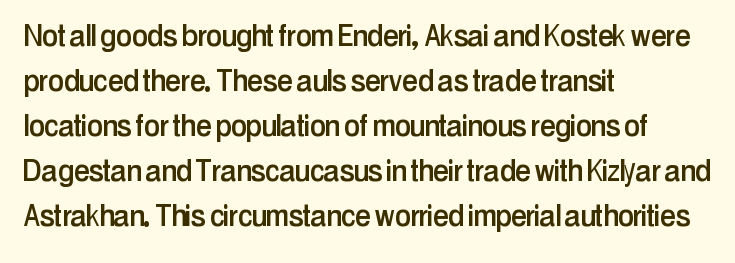
{"serif": "no", "italic": "no", "width": "condensed", "stroke_contrast": "low", "x_height": "medium", "monospaced": "no", "underline": "no", "align": "left", "line_spacing": "normal", "line_spacing_ratio": 1.25, "letter_spacing": "normal", "letter_spacing_em": 0.0, "glyph_px": 36}
